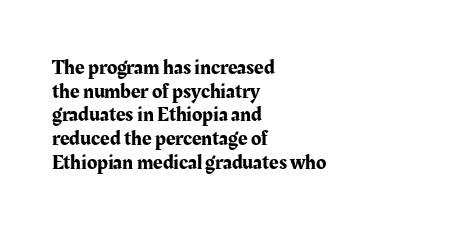
Compared with typical body copy, the letter spacing here is the same. These lines were composed using upright roman letters. Short and long lines alike share a common starting point at left. This rendering features lettering with no underline.
